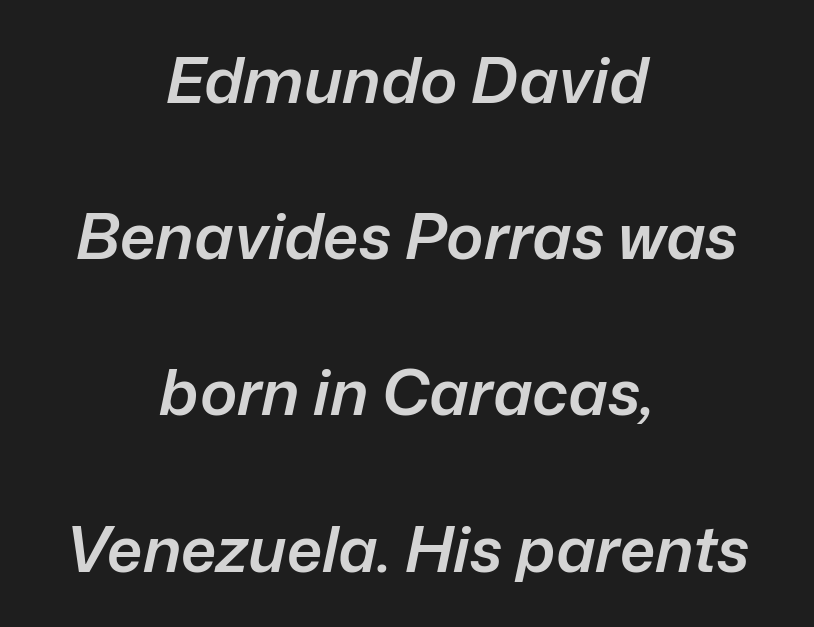
As a designer I'd log this as weight 600, semibold. Students, observe: this is what heavily led, spacious text looks like. The glyphs look as if they've been sheared to an angle. Does extra space separate the letters? No, they use regular spacing.
